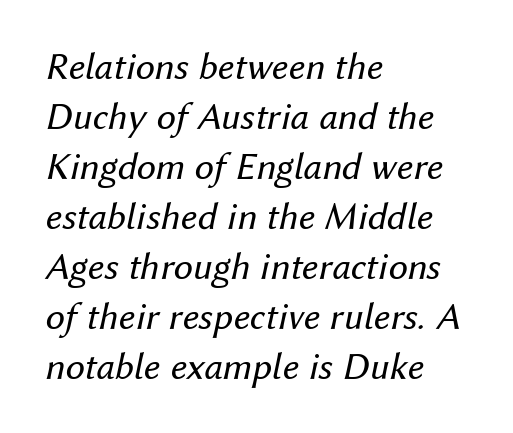
The image shows 39 px regular-weight type, italic (leaning right); set left-aligned, normal line spacing (1.28x), normal letter spacing, not underlined; medium stroke contrast and a medium x-height.
